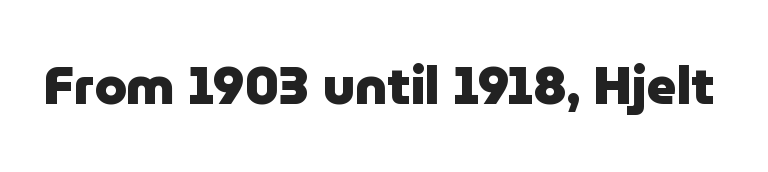
Q: Is the text bold? A: Yes.
Q: Is the text italic (slanted)? A: No, it is upright.
Q: Is the typeface a serif or a sans-serif typeface? A: Sans-serif.
Q: Is the text underlined? A: No.
Q: Is the spacing between letters normal or unusually wide? A: Normal.
Q: Width (condensed, normal, or wide)? A: Normal.
Q: Stroke contrast? A: Low.
Q: x-height? A: Medium.
Q: Monospaced? A: No.
